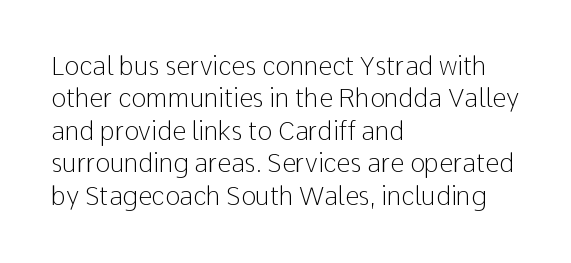
{"italic": "no", "bold": "no", "underline": "no", "align": "left", "line_spacing": "normal", "line_spacing_ratio": 1.3, "letter_spacing": "normal", "letter_spacing_em": 0.0, "glyph_px": 25}
